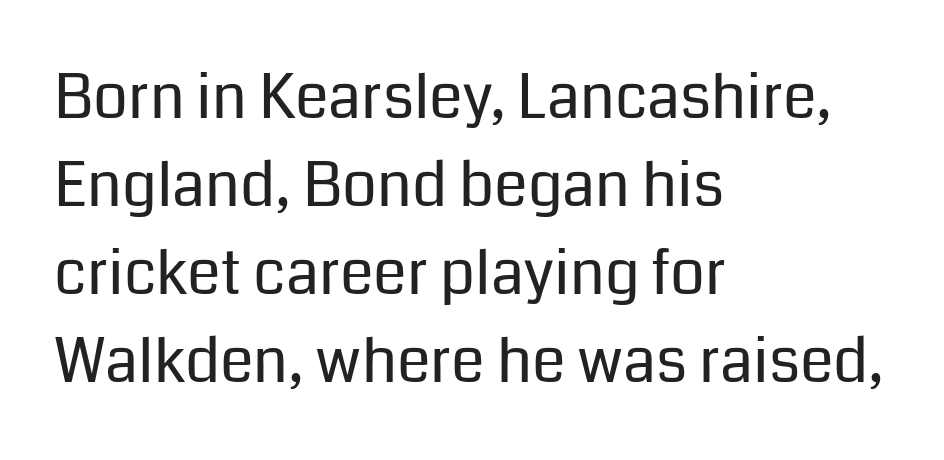
The image shows 61 px regular-weight sans-serif type, upright; set left-aligned, normal line spacing (1.44x), normal letter spacing, not underlined; low stroke contrast and a medium x-height.
